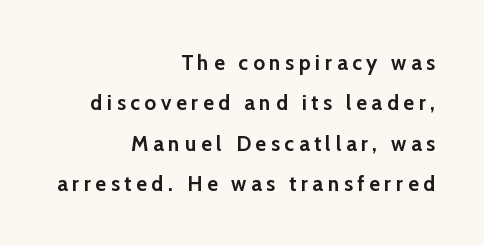
Q: Is the text bold? A: Yes.
Q: Is the text italic (slanted)? A: No, it is upright.
Q: Is the text underlined? A: No.
Q: How is the paragraph aligned? A: Right-aligned.
Q: Is the spacing between letters normal or unusually wide? A: Unusually wide.
Q: Is the spacing between lines tight, normal or loose? A: Loose.
